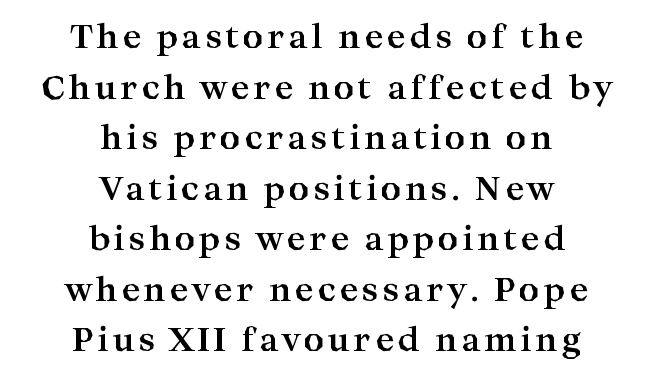
Summary of weight: heavy, a full bold. What's the leading like? Ordinary, nothing unusual. This is serif lettering, the kind often seen in printed books. The lines are quadded center. Proportional: the letters do not fall into vertical columns.
